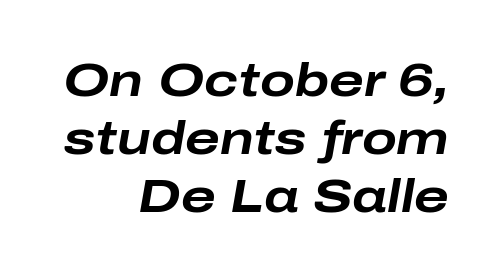
Q: Is the text bold? A: Yes.
Q: Is the text italic (slanted)? A: Yes, it leans right by about 10 degrees.
Q: Is the text underlined? A: No.
Q: How is the paragraph aligned? A: Right-aligned.
Q: Is the spacing between letters normal or unusually wide? A: Normal.
Q: Is the spacing between lines tight, normal or loose? A: Normal.
Q: Width (condensed, normal, or wide)? A: Wide.
Q: Stroke contrast? A: Low.
Q: x-height? A: Medium.
Q: Monospaced? A: No.
